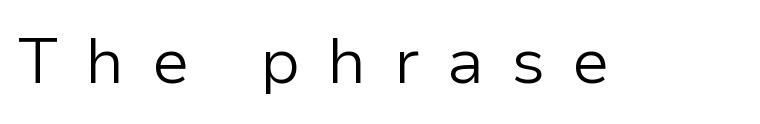
Q: Is the text bold? A: No.
Q: Is the text italic (slanted)? A: No, it is upright.
Q: Is the typeface a serif or a sans-serif typeface? A: Sans-serif.
Q: Is the text underlined? A: No.
Q: Is the spacing between letters normal or unusually wide? A: Unusually wide.
Q: Width (condensed, normal, or wide)? A: Normal.
Q: Stroke contrast? A: Low.
Q: x-height? A: Medium.
Q: Monospaced? A: No.
